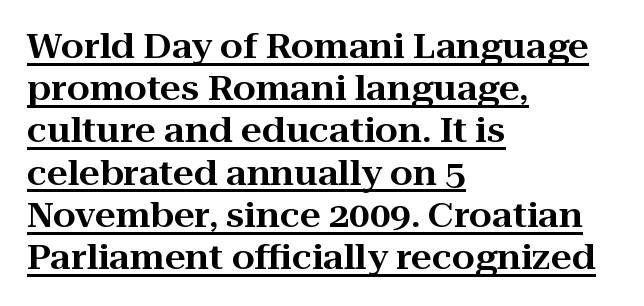
The image shows 33 px wide serif type, upright; set left-aligned, normal line spacing (1.28x), normal letter spacing, underlined; high stroke contrast and a medium x-height.
